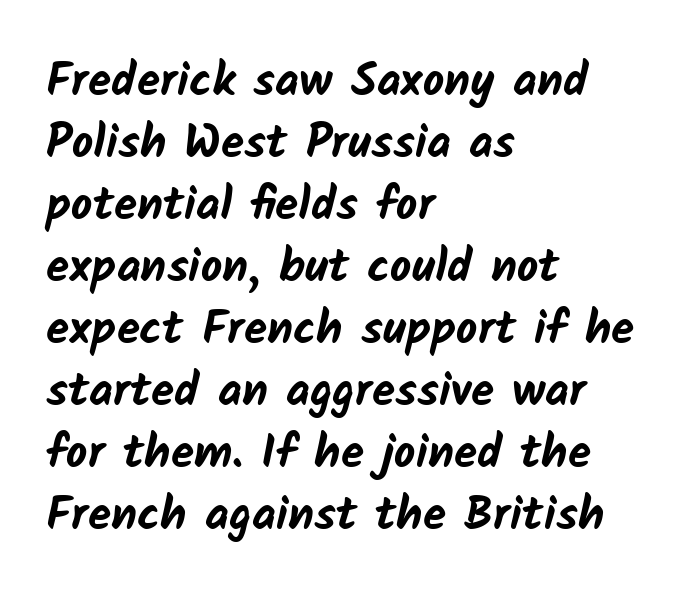
{"serif": "no", "bold": "yes", "weight": "bold", "width": "normal", "stroke_contrast": "low", "x_height": "medium", "monospaced": "no", "underline": "no", "align": "left", "line_spacing": "normal", "line_spacing_ratio": 1.32, "letter_spacing": "normal", "letter_spacing_em": 0.0, "glyph_px": 47}
